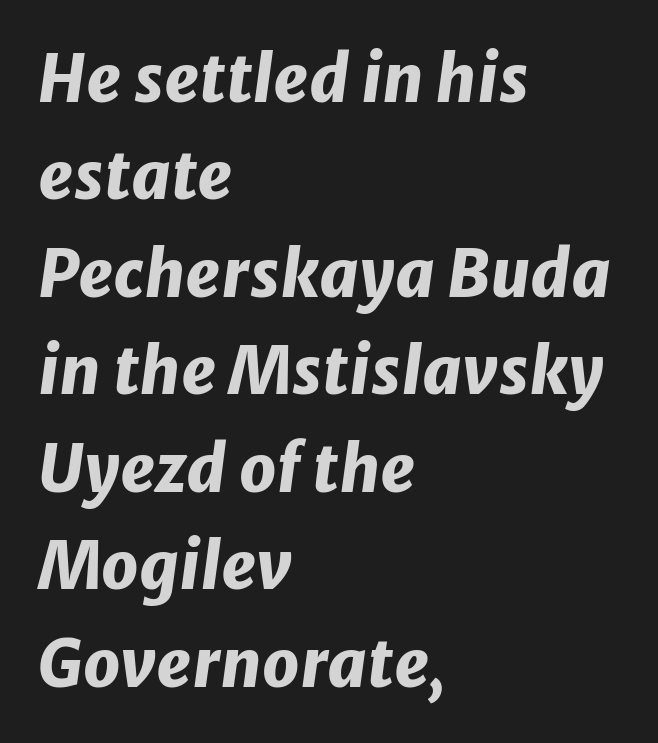
Q: Is the text bold? A: Yes.
Q: Is the text italic (slanted)? A: Yes, it leans right by about 8 degrees.
Q: Is the text underlined? A: No.
Q: How is the paragraph aligned? A: Left-aligned.
Q: Is the spacing between letters normal or unusually wide? A: Normal.
Q: Is the spacing between lines tight, normal or loose? A: Normal.
Q: Width (condensed, normal, or wide)? A: Normal.
Q: Stroke contrast? A: Low.
Q: x-height? A: Medium.
Q: Monospaced? A: No.
